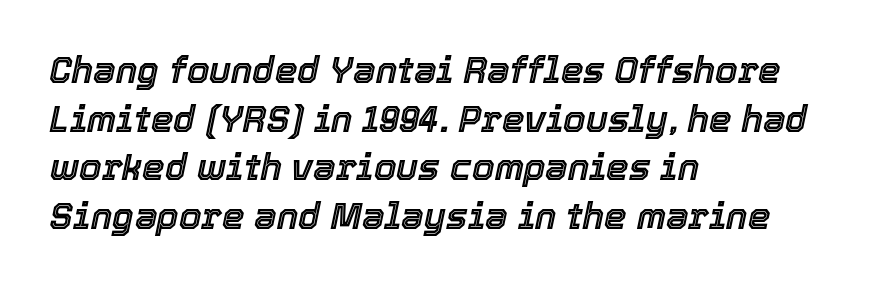
Q: Is the text italic (slanted)? A: Yes, it leans right by about 12 degrees.
Q: Is the text underlined? A: No.
Q: How is the paragraph aligned? A: Left-aligned.
Q: Is the spacing between letters normal or unusually wide? A: Normal.
Q: Is the spacing between lines tight, normal or loose? A: Normal.
Q: Width (condensed, normal, or wide)? A: Normal.
Q: x-height? A: Medium.
Q: Monospaced? A: No.
